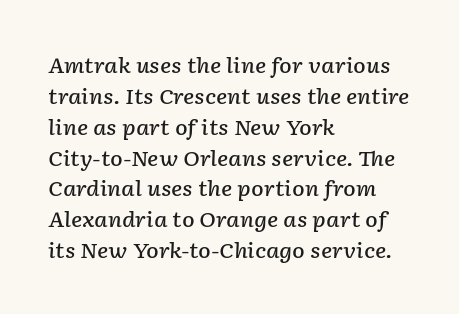
Q: Is the text bold? A: Semi-bold.
Q: Is the text italic (slanted)? A: Yes, it leans right by about 2 degrees.
Q: Is the text underlined? A: No.
Q: How is the paragraph aligned? A: Left-aligned.
Q: Is the spacing between letters normal or unusually wide? A: Normal.
Q: Is the spacing between lines tight, normal or loose? A: Normal.
